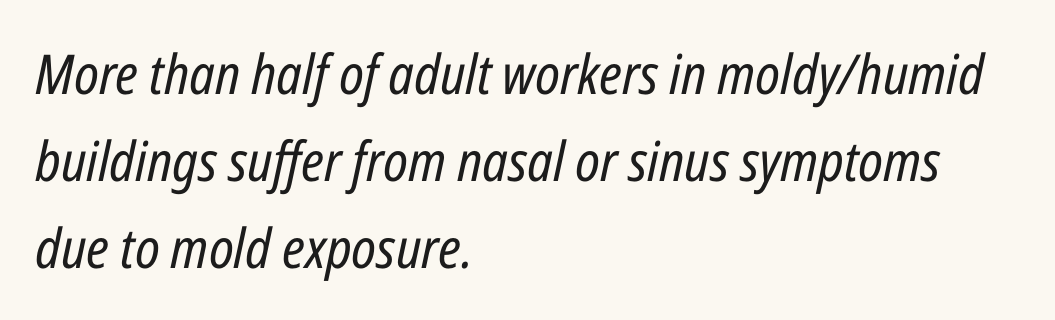
Anything drawn beneath the words? Only blank space. Students, observe: this is what conventionally led text looks like. This sample has the flowing, uneven cadence of proportional lettering. The rendering keeps characters at their native spacing. Italic? Definitely — the glyphs are oblique. This rendering uses left alignment, leaving the right contour irregular.
